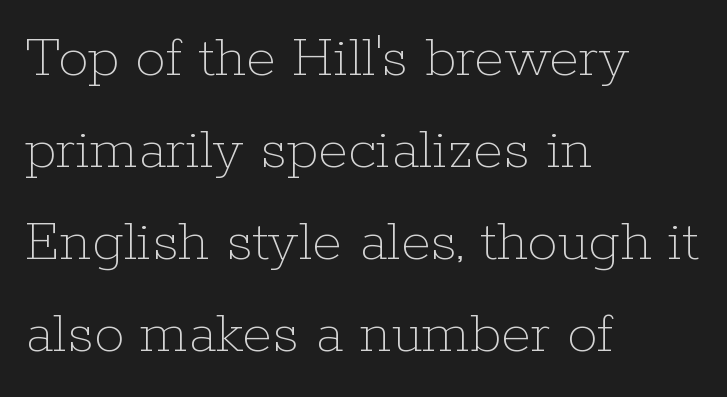
Q: Is the text bold? A: No.
Q: Is the text italic (slanted)? A: No, it is upright.
Q: Is the text underlined? A: No.
Q: How is the paragraph aligned? A: Left-aligned.
Q: Is the spacing between letters normal or unusually wide? A: Normal.
Q: Is the spacing between lines tight, normal or loose? A: Normal.
Q: Width (condensed, normal, or wide)? A: Normal.
Q: Stroke contrast? A: Low.
Q: x-height? A: Medium.
Q: Monospaced? A: No.
